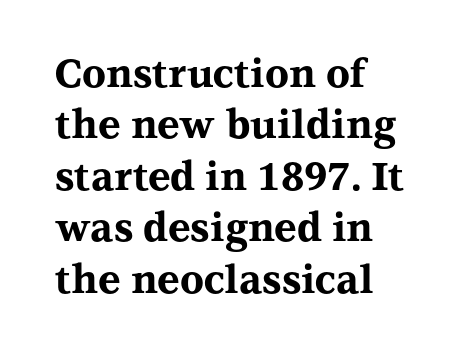
Q: Is the text bold? A: Yes.
Q: Is the text italic (slanted)? A: No, it is upright.
Q: Is the typeface a serif or a sans-serif typeface? A: Serif.
Q: Is the text underlined? A: No.
Q: How is the paragraph aligned? A: Left-aligned.
Q: Is the spacing between letters normal or unusually wide? A: Normal.
Q: Is the spacing between lines tight, normal or loose? A: Normal.
Q: Width (condensed, normal, or wide)? A: Wide.
Q: Stroke contrast? A: Medium.
Q: x-height? A: Medium.
Q: Monospaced? A: No.
